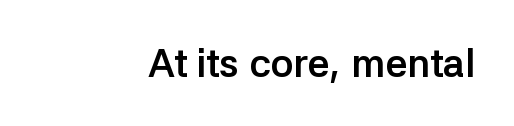
Q: Is the text bold? A: Yes.
Q: Is the text italic (slanted)? A: No, it is upright.
Q: Is the typeface a serif or a sans-serif typeface? A: Sans-serif.
Q: Is the text underlined? A: No.
Q: Is the spacing between letters normal or unusually wide? A: Normal.
Q: Width (condensed, normal, or wide)? A: Normal.
Q: Stroke contrast? A: Low.
Q: x-height? A: Medium.
Q: Monospaced? A: No.
